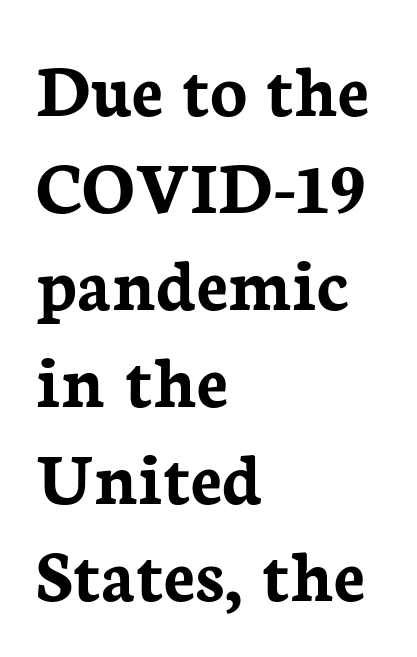
The image shows 77 px semibold serif type, upright; set left-aligned, normal line spacing (1.26x), normal letter spacing, not underlined; low stroke contrast and a medium x-height.
